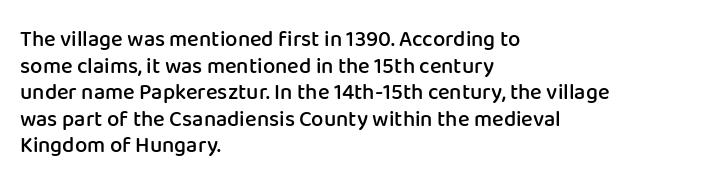
{"italic": "no", "bold": "semi", "underline": "no", "align": "left", "line_spacing_ratio": 1.21, "letter_spacing": "normal", "letter_spacing_em": 0.0, "glyph_px": 22}
